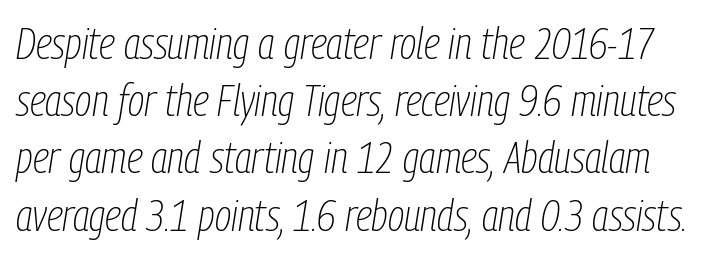
Q: Is the text bold? A: No.
Q: Is the text italic (slanted)? A: Yes, it leans right by about 9 degrees.
Q: Is the text underlined? A: No.
Q: Is the spacing between letters normal or unusually wide? A: Normal.
Q: Is the spacing between lines tight, normal or loose? A: Normal.
Q: Width (condensed, normal, or wide)? A: Condensed.
Q: Stroke contrast? A: Low.
Q: x-height? A: Medium.
Q: Monospaced? A: No.
